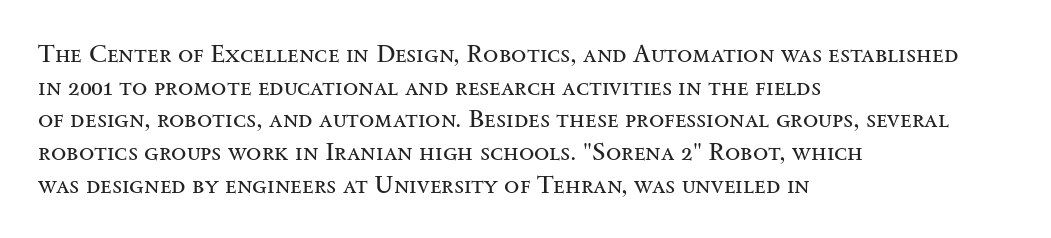
The image shows 25 px text type, upright; set left-aligned, normal line spacing (1.31x), normal letter spacing, not underlined.
